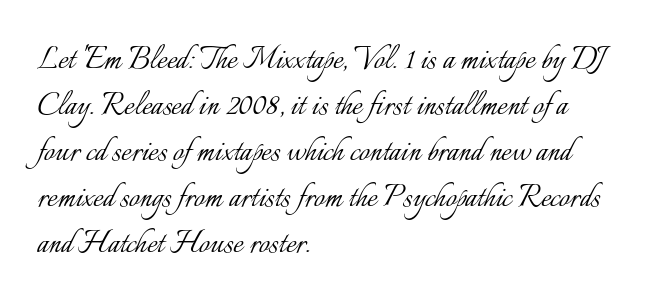
{"bold": "no", "weight": "light", "width": "normal", "stroke_contrast": "low", "x_height": "small", "monospaced": "no", "underline": "no", "align": "left", "line_spacing_ratio": 1.21, "letter_spacing": "normal", "letter_spacing_em": 0.0, "glyph_px": 38}
